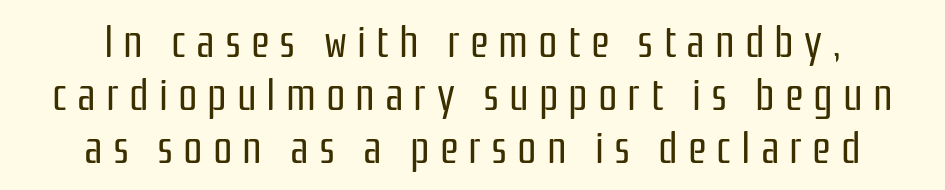
The image shows 43 px regular-weight, condensed sans-serif type, upright; set line spacing 1.23x, unusually wide letter spacing (+0.23 em), not underlined; low stroke contrast and a medium x-height.
